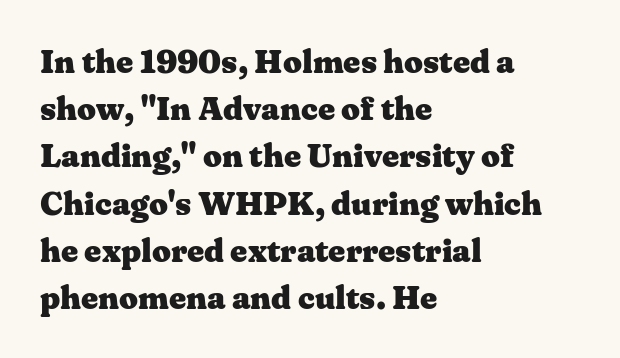
What weight is shown? A full bold with thick strokes. Caption: standard tracking, unaltered. Glance below the letters and you will spot only blank space. Nope, not italic — everything's standing straight. The rendering uses natural spacing where letterforms have individual widths.
